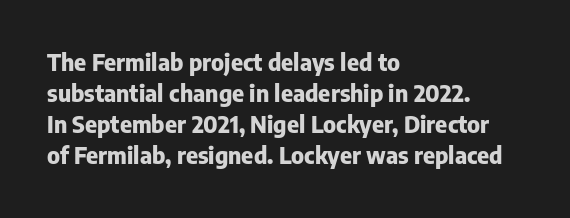
{"italic": "no", "bold": "yes", "underline": "no", "align": "left", "line_spacing": "normal", "line_spacing_ratio": 1.35, "letter_spacing": "normal", "letter_spacing_em": 0.0, "glyph_px": 23}
